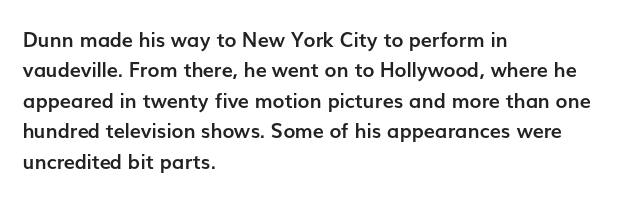
Q: Is the text bold? A: Yes.
Q: Is the text italic (slanted)? A: No, it is upright.
Q: Is the text underlined? A: No.
Q: How is the paragraph aligned? A: Left-aligned.
Q: Is the spacing between letters normal or unusually wide? A: Normal.
Q: Is the spacing between lines tight, normal or loose? A: Normal.
